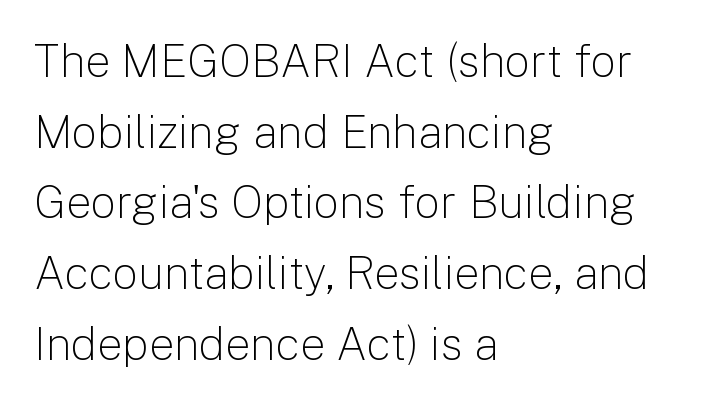
Q: Is the text bold? A: No.
Q: Is the text italic (slanted)? A: No, it is upright.
Q: Is the typeface a serif or a sans-serif typeface? A: Sans-serif.
Q: Is the text underlined? A: No.
Q: How is the paragraph aligned? A: Left-aligned.
Q: Is the spacing between letters normal or unusually wide? A: Normal.
Q: Is the spacing between lines tight, normal or loose? A: Normal.
Q: Width (condensed, normal, or wide)? A: Normal.
Q: Stroke contrast? A: Low.
Q: x-height? A: Medium.
Q: Monospaced? A: No.
